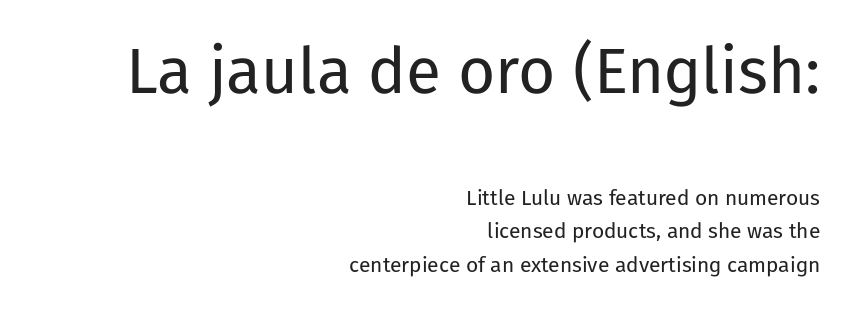
The image shows 64 px regular-weight sans-serif type, upright; set right-aligned, normal line spacing (1.58x), normal letter spacing, not underlined; the first (top) block is 3.05x larger; low stroke contrast and a medium x-height.
